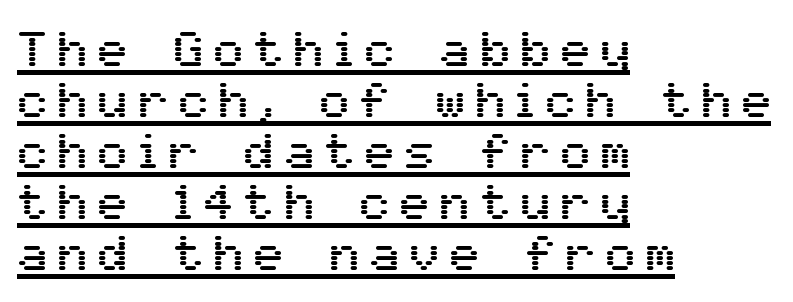
The face used here is rendered with a markedly widened letterfit. These lines were composed using upright roman letters. A typesetter would label this face a sans. The passage shown is underscored from start to finish. The rendering uses natural spacing where letterforms have individual widths. Line starts are locked; line ends wander.
